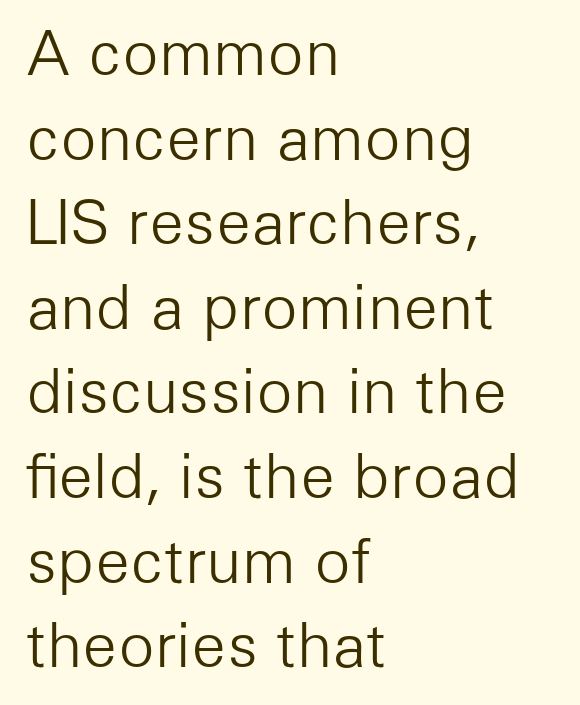
{"serif": "no", "italic": "no", "bold": "no", "weight": "light", "width": "normal", "stroke_contrast": "low", "x_height": "medium", "monospaced": "no", "underline": "no", "align": "left", "line_spacing": "normal", "line_spacing_ratio": 1.41, "letter_spacing": "normal", "letter_spacing_em": 0.0, "glyph_px": 60}
